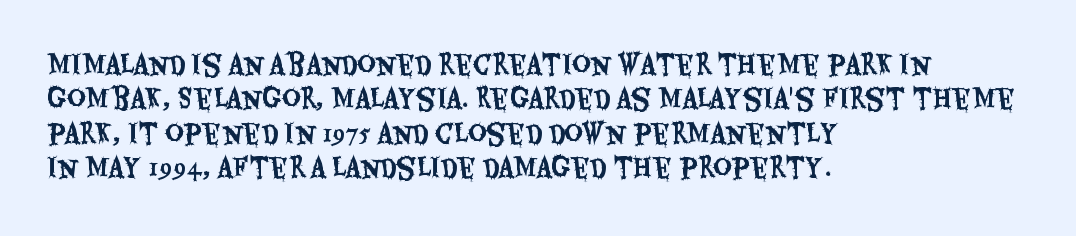
Q: Is the text italic (slanted)? A: No, it is upright.
Q: Is the text underlined? A: No.
Q: How is the paragraph aligned? A: Left-aligned.
Q: Is the spacing between letters normal or unusually wide? A: Normal.
Q: Is the spacing between lines tight, normal or loose? A: Normal.
